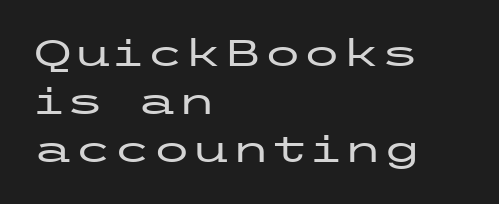
The axis of the letterforms is exactly vertical. The line texture is even and compact thanks to regular tracking. How would I describe the line gaps? Plain and ordinary. The characters display no serif detailing; their extremities are plain. Casual observation: everything's shoved over to the left. Underlining? Definitely not there.
